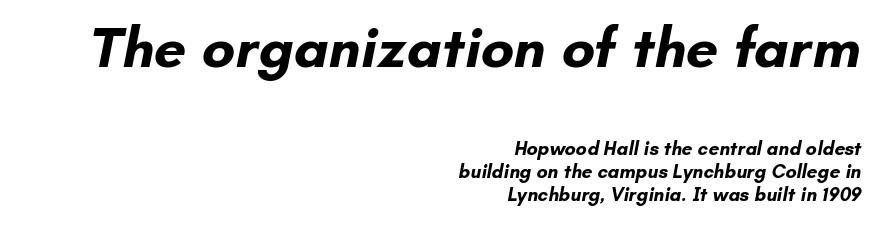
{"serif": "no", "bold": "yes", "weight": "bold", "width": "normal", "stroke_contrast": "low", "x_height": "small", "monospaced": "no", "underline": "no", "align": "right", "line_spacing_ratio": 1.23, "letter_spacing": "normal", "letter_spacing_em": 0.0, "larger_block": "first", "size_ratio": 3.0, "glyph_px": 57}
